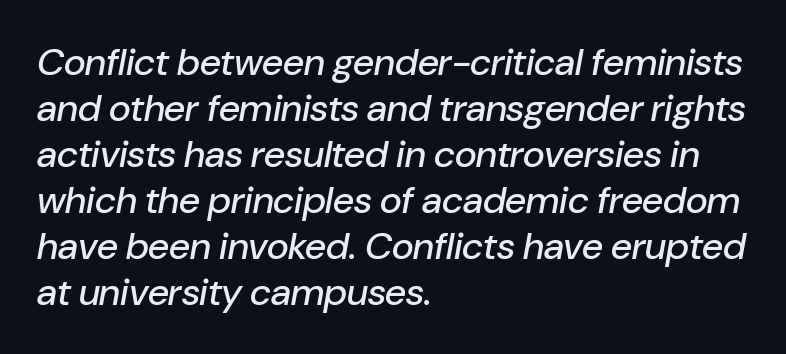
The image shows 38 px text type, italic (leaning right); set left-aligned, line spacing 1.21x, normal letter spacing, not underlined; low stroke contrast and a medium x-height.
